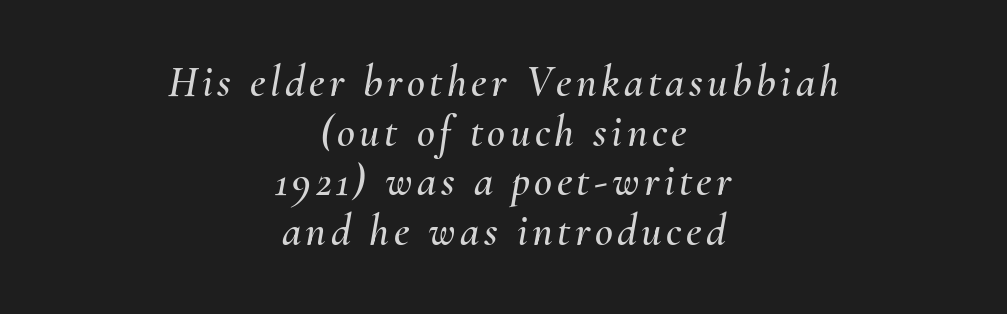
The image shows 44 px text type, italic (leaning right); set centered, tight line spacing (1.13x), not underlined; medium stroke contrast and a small x-height.
